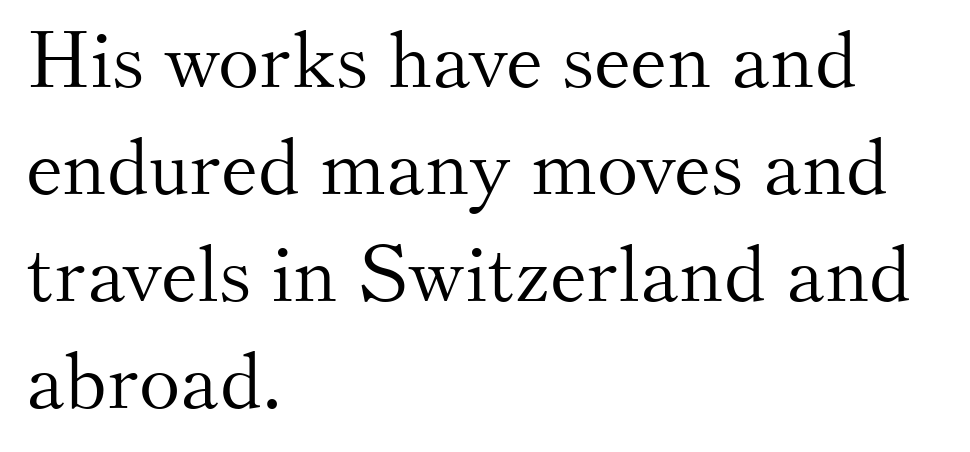
The image shows 78 px light serif type, upright; set left-aligned, normal line spacing (1.37x), normal letter spacing, not underlined; medium stroke contrast and a small x-height.
